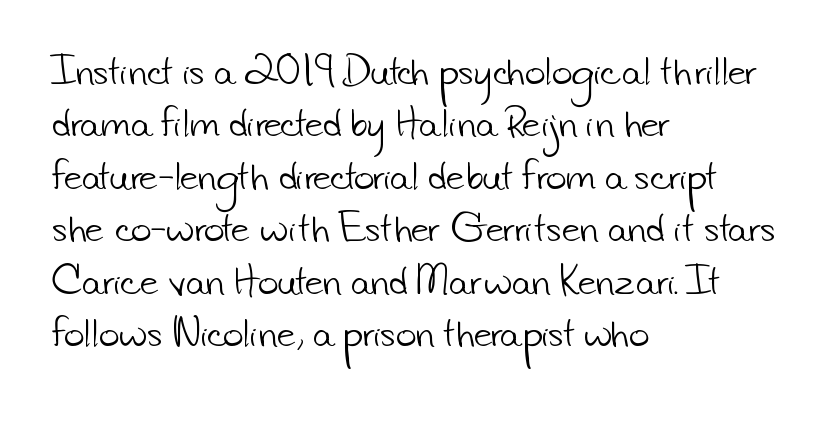
The tracking reads as untouched default to a designer's eye. These lines stack with their left ends in a neat column. Note the varied advance widths — an 'i' is clearly narrower than an 'm'. Weight class: somewhere from thin through regular. Typographically, this falls in the sans-serif category.
